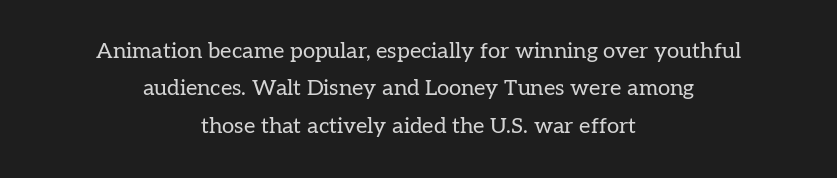
{"italic": "no", "bold": "no", "underline": "no", "align": "center", "line_spacing": "normal", "line_spacing_ratio": 1.7, "letter_spacing": "normal", "letter_spacing_em": 0.0, "glyph_px": 22}
